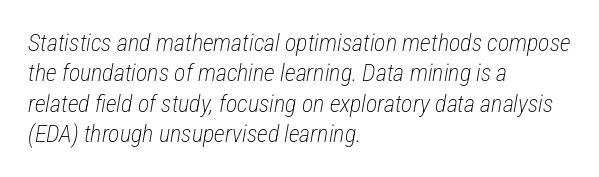
The image shows 24 px text type, italic (leaning right); set left-aligned, normal line spacing (1.27x), normal letter spacing, not underlined.
